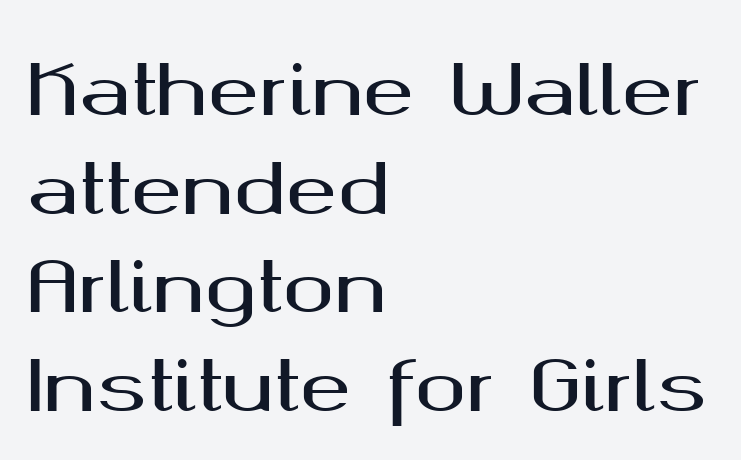
Underline: absent. The letters sit at their default tracking, neither squeezed nor spread. Horizontal bands of white between lines are of average thickness. Ascenders rise straight up at ninety degrees.
